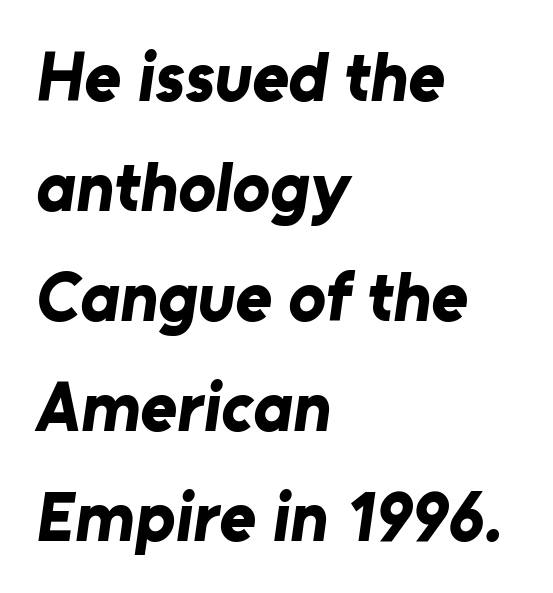
The image shows 70 px bold sans-serif type; set left-aligned, normal line spacing (1.57x), normal letter spacing, not underlined; low stroke contrast and a medium x-height.
